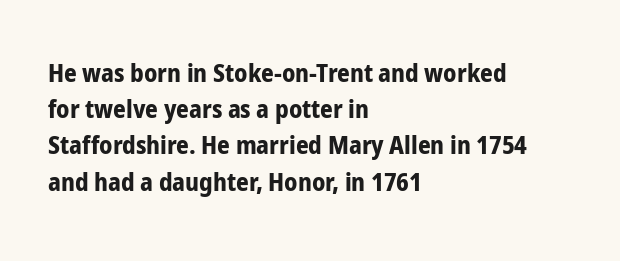
The image shows 25 px bold type, upright; set left-aligned, normal line spacing (1.45x), normal letter spacing, not underlined.
